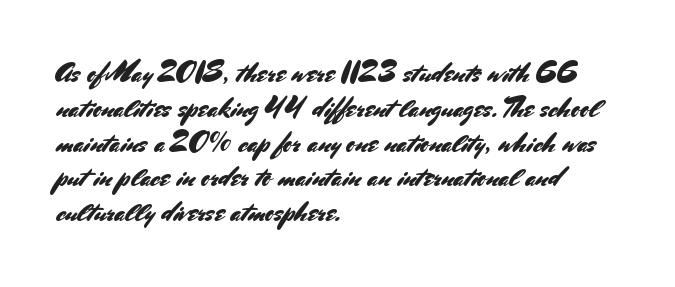
{"underline": "no", "align": "left", "line_spacing": "normal", "line_spacing_ratio": 1.29, "letter_spacing": "normal", "letter_spacing_em": 0.0, "glyph_px": 27}
